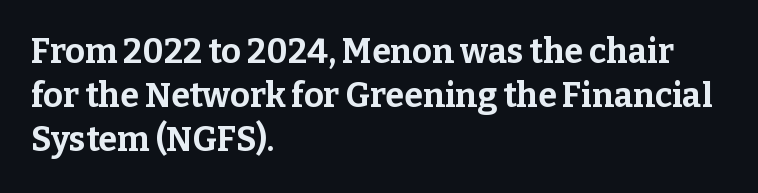
The image shows 34 px bold serif type, upright; set left-aligned, normal line spacing (1.3x), normal letter spacing, not underlined; low stroke contrast and a medium x-height.
